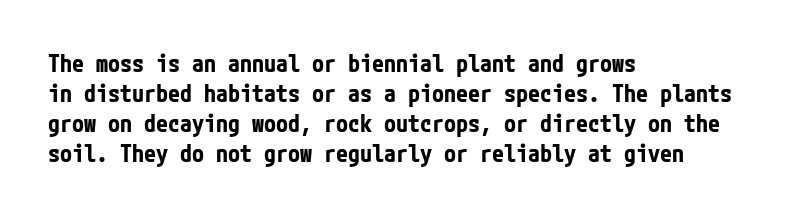
{"italic": "no", "bold": "yes", "underline": "no", "align": "left", "line_spacing": "normal", "line_spacing_ratio": 1.25, "letter_spacing": "normal", "letter_spacing_em": 0.0, "glyph_px": 24}
